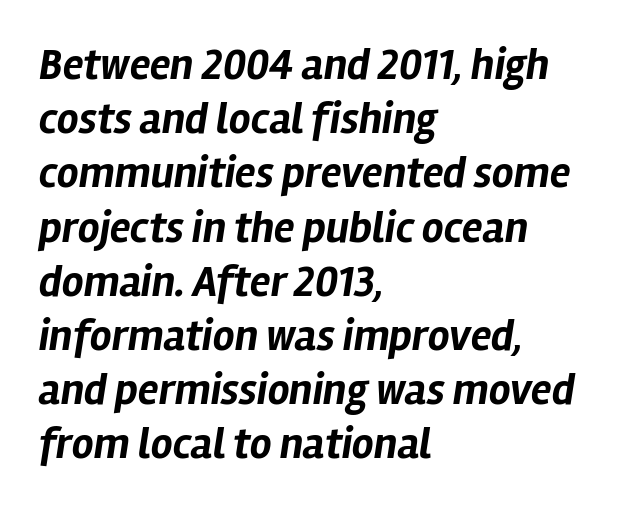
{"italic": "yes", "lean": "right", "slant_degrees": 12, "bold": "yes", "weight": "bold", "width": "normal", "stroke_contrast": "low", "x_height": "medium", "monospaced": "no", "underline": "no", "align": "left", "line_spacing": "normal", "line_spacing_ratio": 1.26, "letter_spacing": "normal", "letter_spacing_em": 0.0, "glyph_px": 43}
